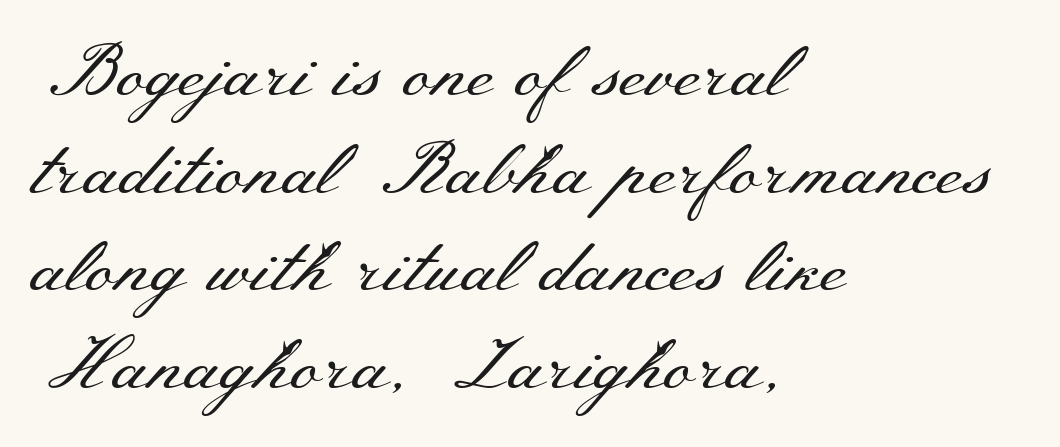
The image shows 74 px regular-weight, wide serif type; set left-aligned, normal line spacing (1.32x), normal letter spacing, not underlined; medium stroke contrast and a small x-height.
